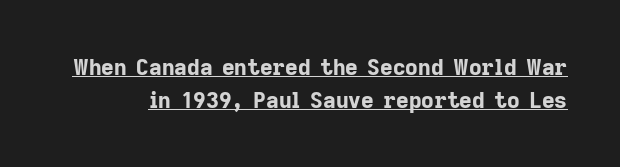
It's the straight-up-and-down kind of type. The sample's only ornament is a line tracing under the words. The font is running at its bold setting. Evenly set lines give the paragraph a standard silhouette. The type is set solid horizontally, with unmodified tracking.
